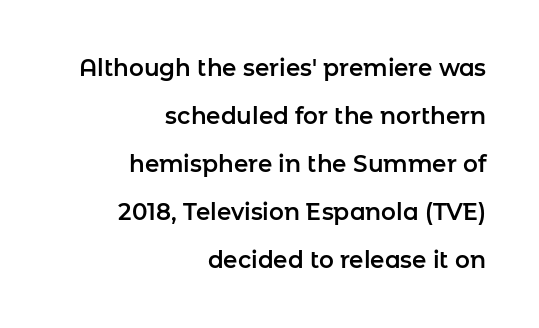
{"italic": "no", "underline": "no", "align": "right", "line_spacing": "loose", "line_spacing_ratio": 2.09, "letter_spacing": "normal", "letter_spacing_em": 0.0, "glyph_px": 23}
